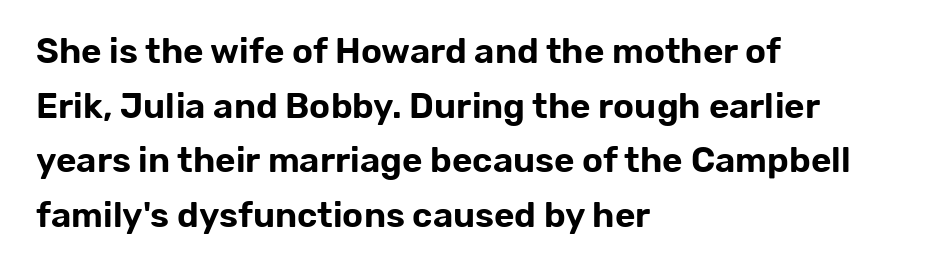
{"serif": "no", "italic": "no", "width": "normal", "stroke_contrast": "low", "x_height": "medium", "monospaced": "no", "underline": "no", "align": "left", "line_spacing": "normal", "line_spacing_ratio": 1.56, "letter_spacing": "normal", "letter_spacing_em": 0.0, "glyph_px": 35}
